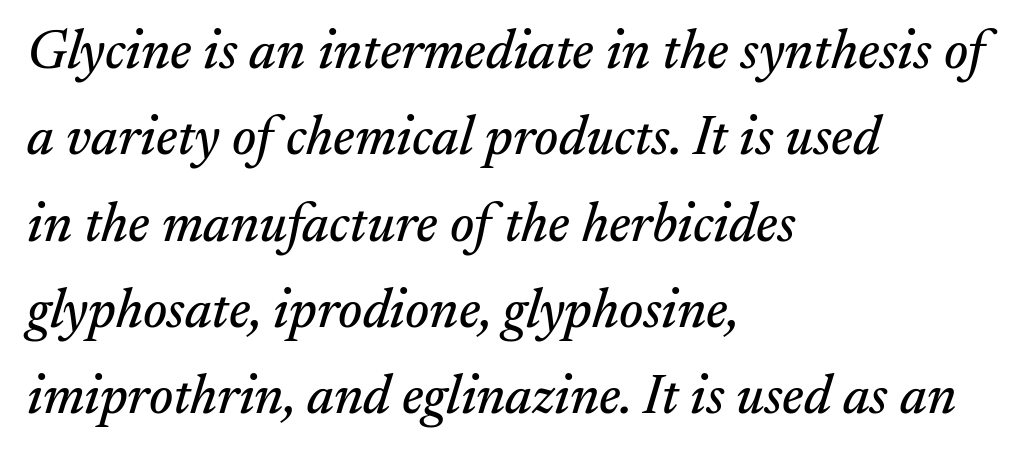
{"serif": "yes", "italic": "yes", "lean": "right", "slant_degrees": 17, "width": "normal", "stroke_contrast": "medium", "x_height": "small", "monospaced": "no", "underline": "no", "align": "left", "line_spacing": "normal", "line_spacing_ratio": 1.57, "letter_spacing": "normal", "letter_spacing_em": 0.0, "glyph_px": 55}
